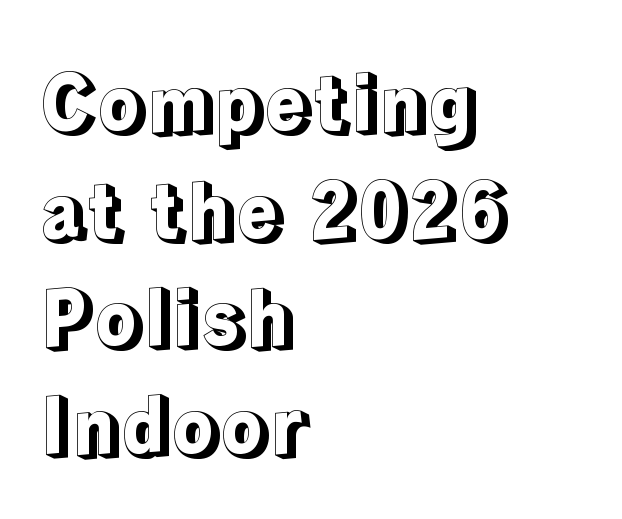
Reading down the column, the eye jumps a familiar distance to each next line. Every character sits straight up, as roman type does. The rendering uses natural spacing where letterforms have individual widths. Line beginnings align vertically; line endings do not. Nothing unusual about the tracking: characters are spaced as the font intends. The glyphs are unaccompanied by any horizontal stroke below them.
